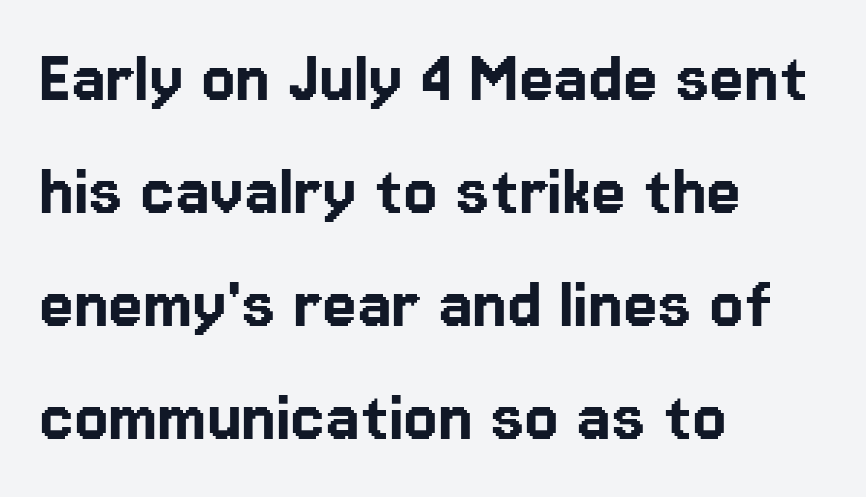
Students, note that the glyphs here touch the page at normal intervals. The space between consecutive lines is moderate. Posture: upright roman. Varying glyph widths throughout — classic text-font behaviour. The passage is arranged the way most books set body copy — flush left.
